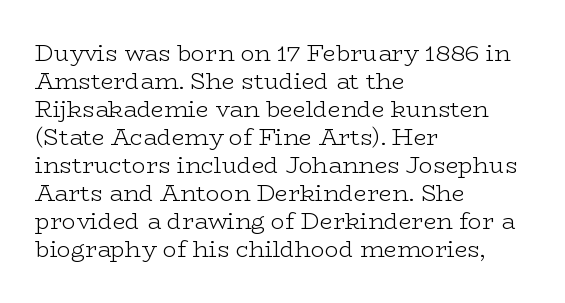
Every stem runs plumb, perpendicular to the baseline. Layout note: lines flush left. Decoration check: the copy has no underline. Short note: letters normally spaced.
